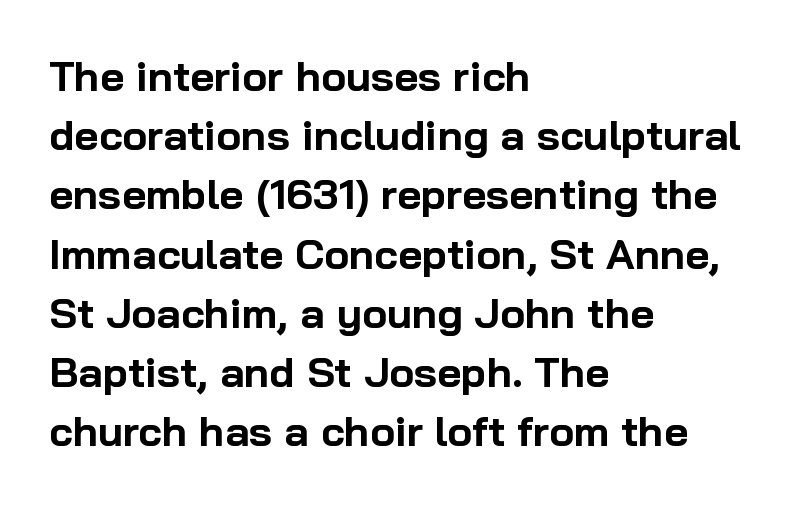
Q: Is the text bold? A: Yes.
Q: Is the text italic (slanted)? A: No, it is upright.
Q: Is the typeface a serif or a sans-serif typeface? A: Sans-serif.
Q: Is the text underlined? A: No.
Q: How is the paragraph aligned? A: Left-aligned.
Q: Is the spacing between letters normal or unusually wide? A: Normal.
Q: Is the spacing between lines tight, normal or loose? A: Normal.
Q: Width (condensed, normal, or wide)? A: Normal.
Q: Stroke contrast? A: Low.
Q: x-height? A: Medium.
Q: Monospaced? A: No.
